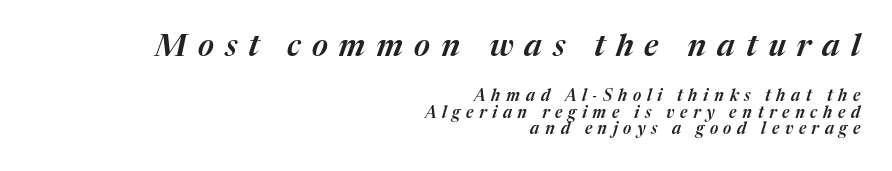
The image shows 31 px text type, italic (leaning right); set right-aligned, tight line spacing (1.02x), unusually wide letter spacing (+0.35 em), not underlined; the first (top) block is 1.94x larger; medium stroke contrast and a medium x-height.
